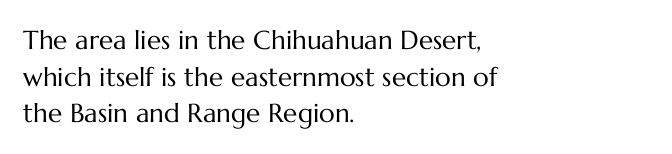
In CSS terms this would be text-align: left. The words here are not underlined. The font is comparable to plain body text, perhaps lighter. Every character sits straight up, as roman type does. The vertical gap from one line to the next is medium. Compared with typical body copy, the letter spacing here is the same.
